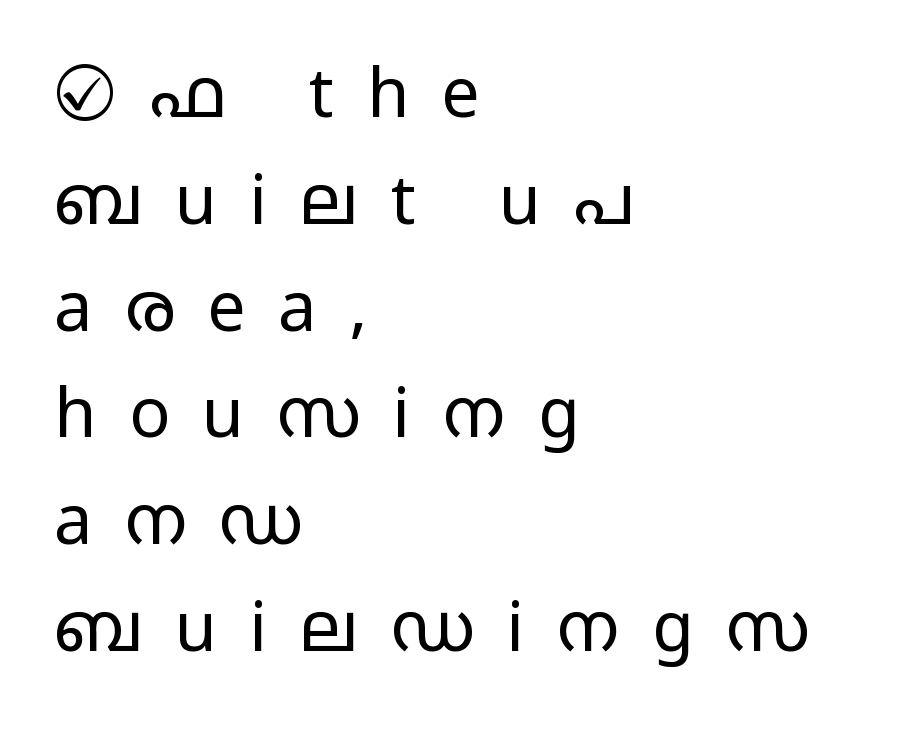
Q: Is the text bold? A: No.
Q: Is the text italic (slanted)? A: No, it is upright.
Q: Is the typeface a serif or a sans-serif typeface? A: Sans-serif.
Q: Is the text underlined? A: No.
Q: How is the paragraph aligned? A: Left-aligned.
Q: Is the spacing between letters normal or unusually wide? A: Unusually wide.
Q: Is the spacing between lines tight, normal or loose? A: Normal.
Q: Width (condensed, normal, or wide)? A: Wide.
Q: Stroke contrast? A: Low.
Q: x-height? A: Medium.
Q: Monospaced? A: No.
